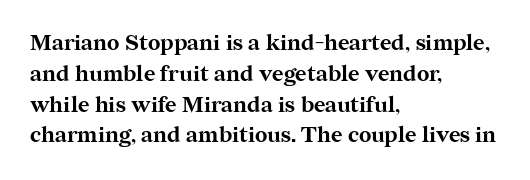
Q: Is the text bold? A: Yes.
Q: Is the text italic (slanted)? A: No, it is upright.
Q: Is the text underlined? A: No.
Q: How is the paragraph aligned? A: Left-aligned.
Q: Is the spacing between letters normal or unusually wide? A: Normal.
Q: Is the spacing between lines tight, normal or loose? A: Normal.
